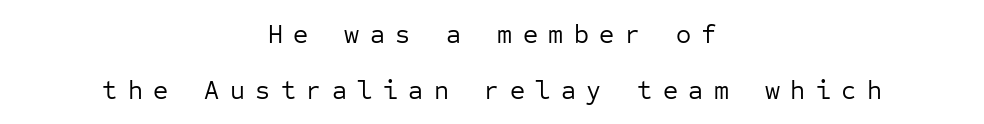
The image shows 26 px text type, upright; set centered, loose line spacing (2.15x), unusually wide letter spacing (+0.4 em), not underlined.
